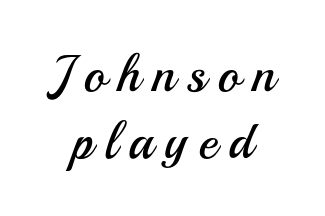
{"serif": "no", "bold": "no", "weight": "regular", "width": "normal", "stroke_contrast": "medium", "x_height": "small", "monospaced": "no", "underline": "no", "align": "center", "line_spacing": "normal", "line_spacing_ratio": 1.29, "letter_spacing": "wide", "letter_spacing_em": 0.22, "glyph_px": 52}
